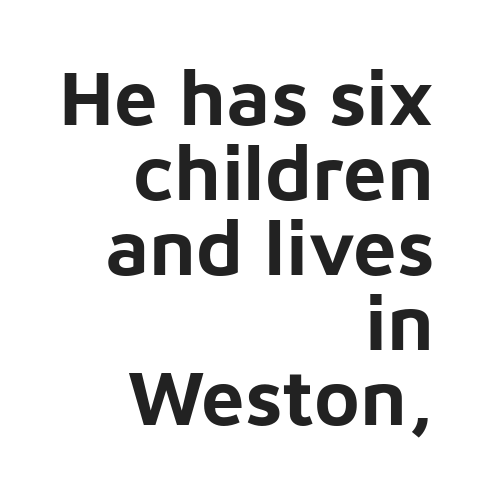
Characters remain perfectly vertical along every line. Weight check: bold — yes, fully. Words float on clear page, feet unadorned. These lines keep a tight, regular rhythm from letter to letter. A typesetter would call this proportional, since set widths differ per character. Quick note: interline space is minimal.
